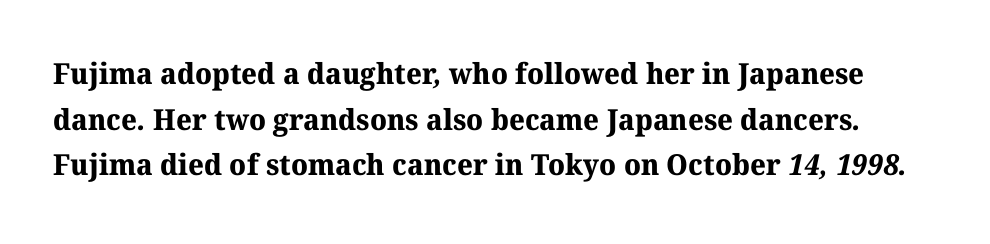
Q: Is the text bold? A: Yes.
Q: Is the typeface a serif or a sans-serif typeface? A: Serif.
Q: Is the text underlined? A: No.
Q: Is the spacing between letters normal or unusually wide? A: Normal.
Q: Is the spacing between lines tight, normal or loose? A: Normal.
Q: Width (condensed, normal, or wide)? A: Normal.
Q: Stroke contrast? A: Medium.
Q: x-height? A: Medium.
Q: Monospaced? A: No.
